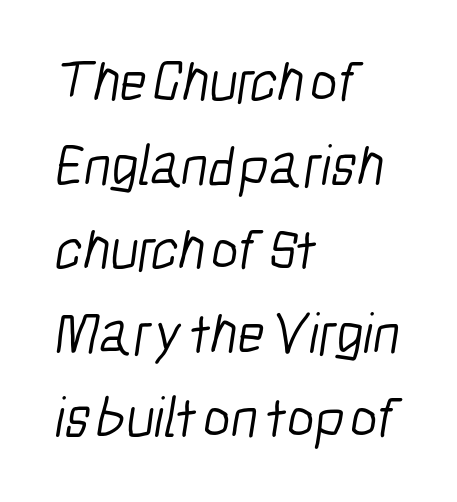
Quick note: interline space is typical. Any mark beneath the type? The region is blank. This is sans-serif lettering, the kind often seen on screens and signage. The rag falls on the right side of this text block.
